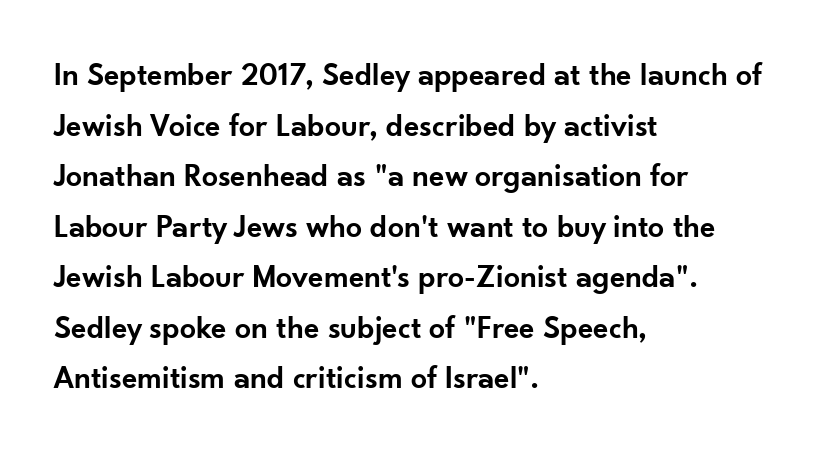
Q: Is the text bold? A: Semi-bold.
Q: Is the text italic (slanted)? A: No, it is upright.
Q: Is the typeface a serif or a sans-serif typeface? A: Sans-serif.
Q: Is the text underlined? A: No.
Q: How is the paragraph aligned? A: Left-aligned.
Q: Is the spacing between letters normal or unusually wide? A: Normal.
Q: Is the spacing between lines tight, normal or loose? A: Normal.
Q: Width (condensed, normal, or wide)? A: Normal.
Q: Stroke contrast? A: Low.
Q: x-height? A: Small.
Q: Monospaced? A: No.
